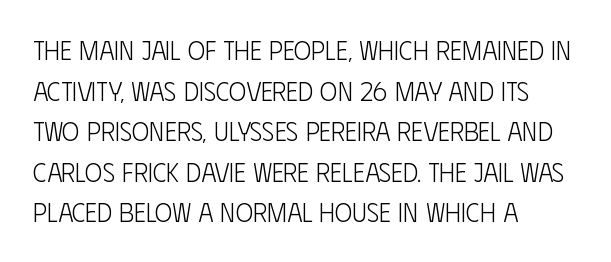
The image shows 26 px text type, upright; set left-aligned, normal line spacing (1.56x), normal letter spacing, not underlined.
